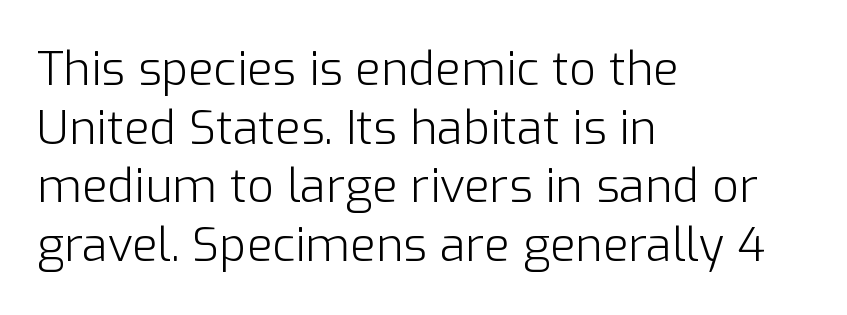
{"serif": "no", "italic": "no", "bold": "no", "weight": "light", "width": "normal", "stroke_contrast": "low", "x_height": "medium", "monospaced": "no", "underline": "no", "align": "left", "line_spacing": "normal", "line_spacing_ratio": 1.25, "letter_spacing": "normal", "letter_spacing_em": 0.0, "glyph_px": 47}
